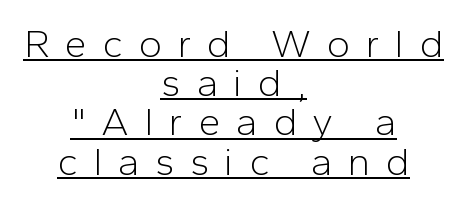
{"serif": "no", "italic": "no", "bold": "no", "weight": "light", "width": "normal", "stroke_contrast": "low", "x_height": "medium", "monospaced": "no", "underline": "yes", "align": "center", "line_spacing": "tight", "line_spacing_ratio": 0.98, "letter_spacing": "wide", "letter_spacing_em": 0.38, "glyph_px": 40}
